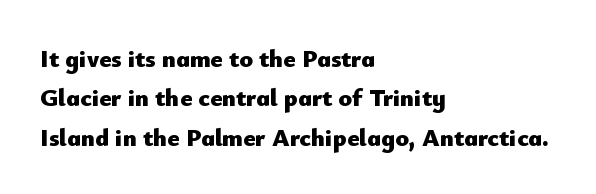
The image shows 25 px bold type, upright; set left-aligned, normal line spacing (1.58x), normal letter spacing, not underlined.
